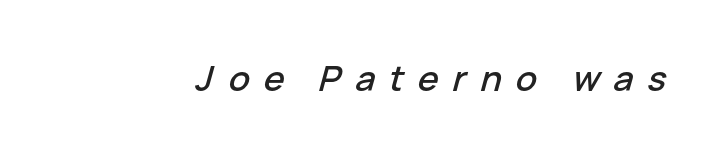
Q: Is the text italic (slanted)? A: Yes, it leans right by about 15 degrees.
Q: Is the text underlined? A: No.
Q: Is the spacing between letters normal or unusually wide? A: Unusually wide.
Q: Width (condensed, normal, or wide)? A: Normal.
Q: Stroke contrast? A: Low.
Q: x-height? A: Medium.
Q: Monospaced? A: No.
